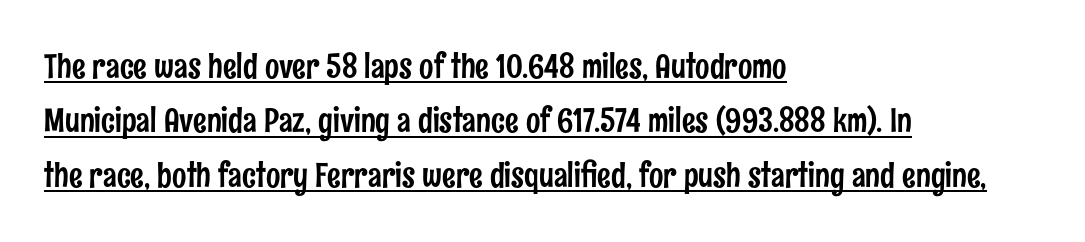
Each letter keeps its own natural width here, so spacing adapts to shape. The rendering keeps characters at their native spacing. A typesetter would call this leading conventional body-copy spacing. Rendered with straight, roman letterforms. Regarding serifs, this sample does without them.
